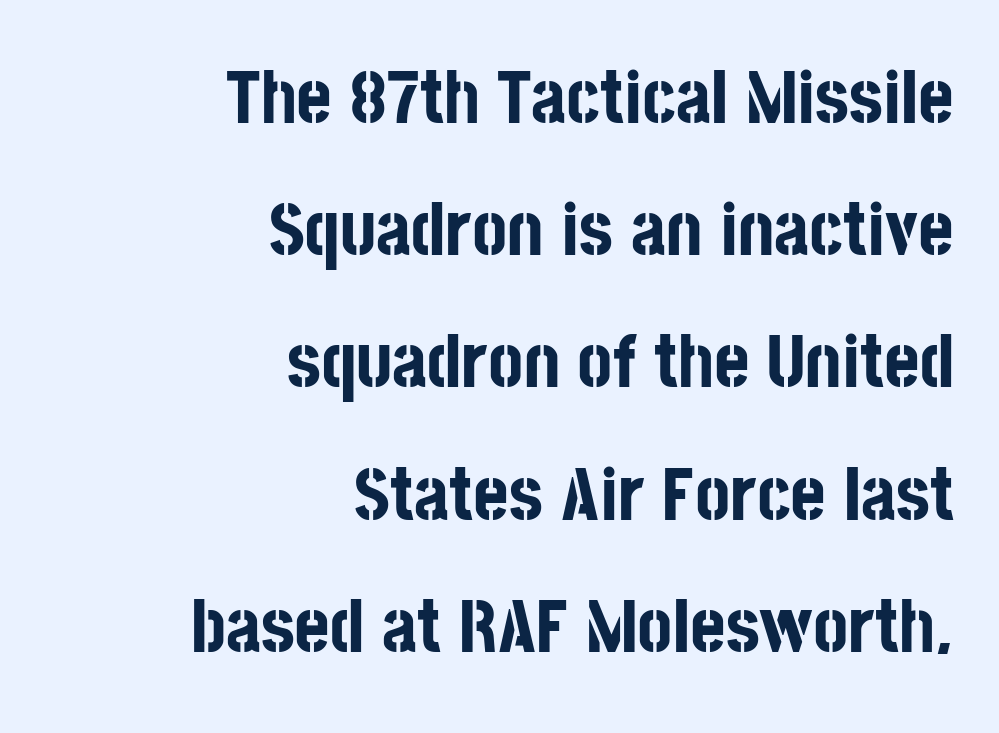
The image shows 76 px bold, condensed sans-serif type, upright; set right-aligned, line spacing 1.74x, normal letter spacing, not underlined; low stroke contrast and a large x-height.
